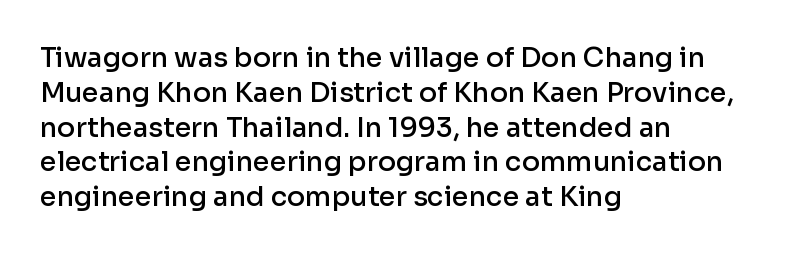
The image shows 27 px text type, upright; set left-aligned, normal line spacing (1.29x), normal letter spacing, not underlined.
